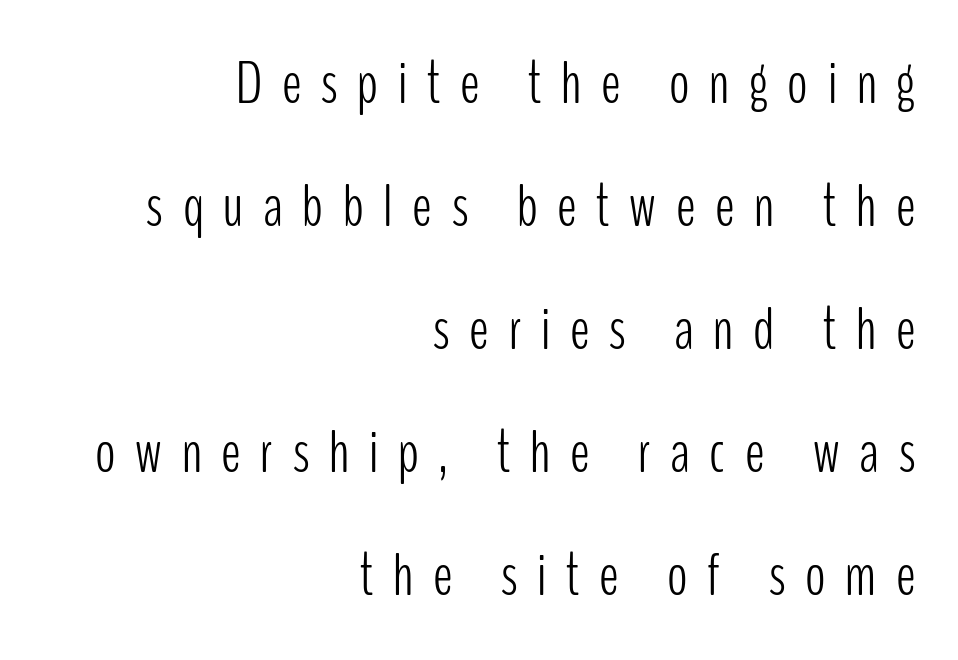
A typesetter would call this proportional, since set widths differ per character. The area under the type is left untouched. The rendering inserts visible extra space after every character. These lines stand farther apart than default settings would place them. Reading down the block, your eye finds every line finishing at a fixed right position.
